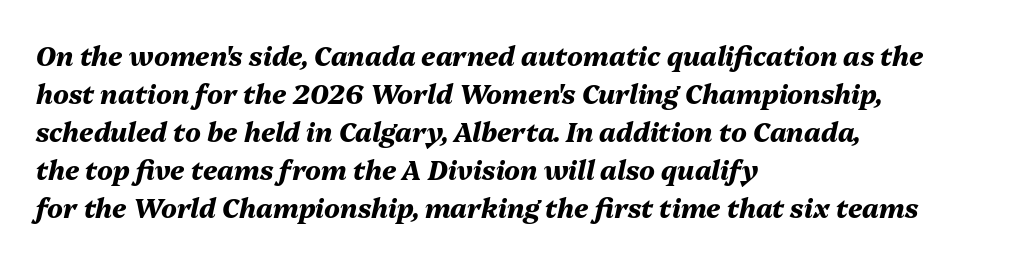
The passage shown leans; its letterforms are oblique. Baseline-to-baseline distance is the conventional proportion of letter height. Weight check: bold — yes, fully. Honestly, the letter spacing is just normal — you wouldn't notice it. Words float on clear page, feet unadorned.
